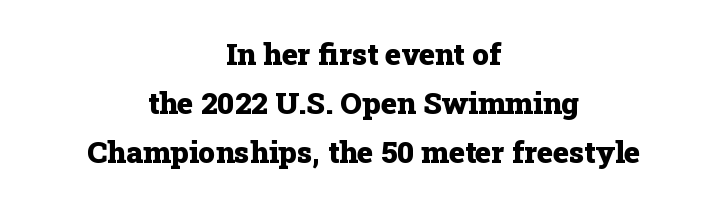
{"serif": "yes", "italic": "no", "bold": "yes", "weight": "heavy", "width": "normal", "stroke_contrast": "low", "x_height": "medium", "monospaced": "no", "underline": "no", "align": "center", "line_spacing": "normal", "line_spacing_ratio": 1.64, "letter_spacing": "normal", "letter_spacing_em": 0.0, "glyph_px": 30}
